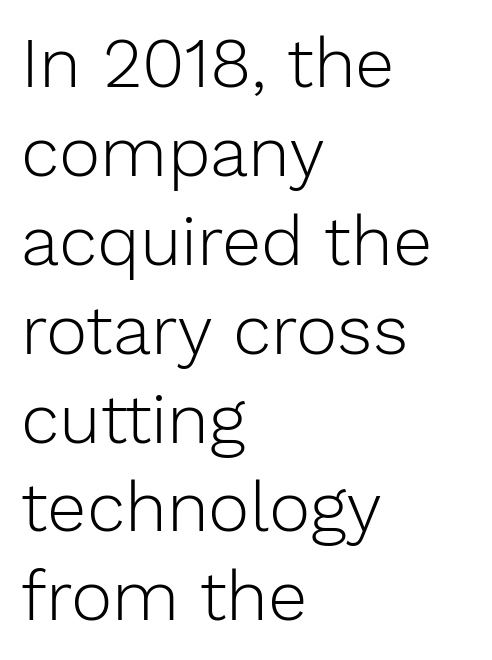
The image shows 70 px light sans-serif type, upright; set left-aligned, normal line spacing (1.27x), normal letter spacing, not underlined; low stroke contrast and a medium x-height.
